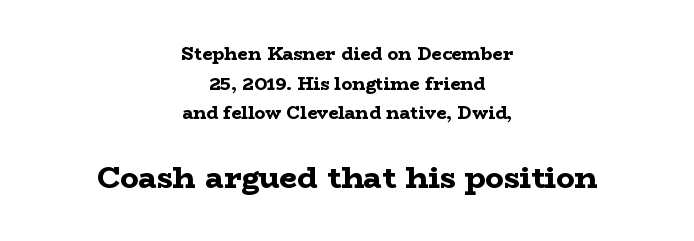
{"serif": "yes", "italic": "no", "bold": "yes", "weight": "bold", "width": "wide", "stroke_contrast": "low", "x_height": "medium", "monospaced": "no", "underline": "no", "align": "center", "line_spacing": "normal", "line_spacing_ratio": 1.65, "letter_spacing": "normal", "letter_spacing_em": 0.0, "larger_block": "second", "size_ratio": 1.72, "glyph_px": 31}
